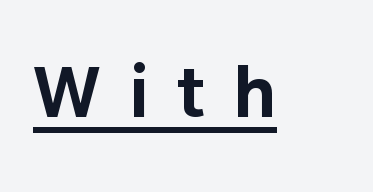
Spacing verdict: proportional, widths tailored to each character. Weight check: bold — yes, fully. This sample uses an upright cut, with every glyph sitting square on the baseline. Unlike a traditional serif, this face leaves its strokes unadorned.
